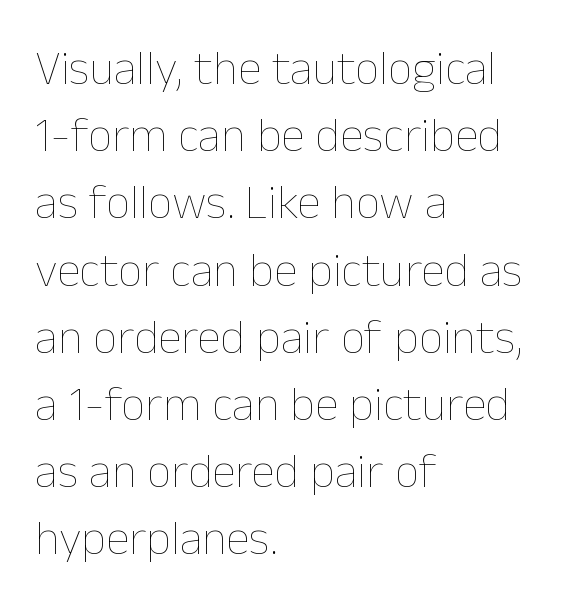
The image shows 48 px thin type, upright; set left-aligned, normal line spacing (1.4x), normal letter spacing, not underlined; low stroke contrast and a medium x-height.
